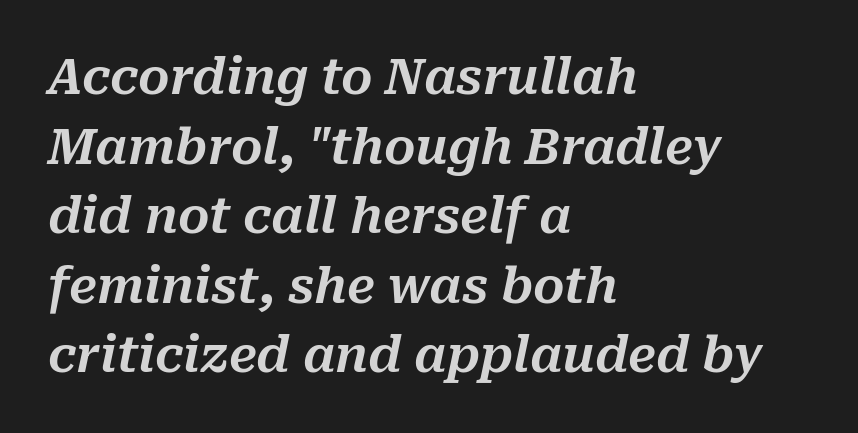
The image shows 49 px text type, italic (leaning right); set left-aligned, normal line spacing (1.42x), normal letter spacing, not underlined; medium stroke contrast and a medium x-height.
